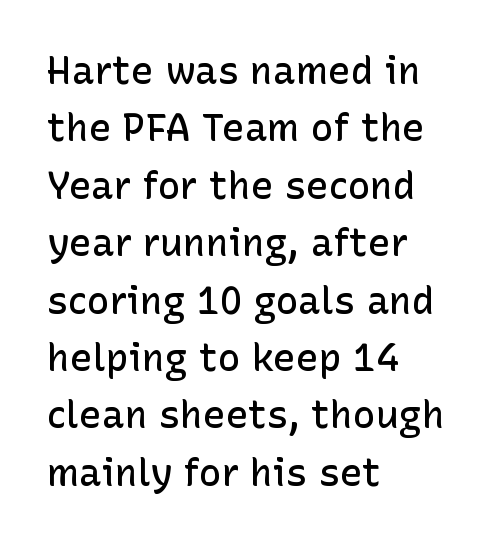
The image shows 38 px semibold sans-serif type, upright; set left-aligned, normal line spacing (1.51x), normal letter spacing, not underlined; low stroke contrast and a medium x-height.
